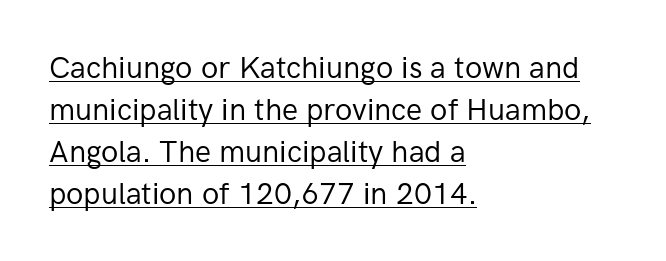
A normal amount of white space separates one row of letters from the next. In terms of posture, this sample is upright. Think of a printed novel: that variable character pitch is what you see here. Students, note that the glyphs here touch the page at normal intervals.
